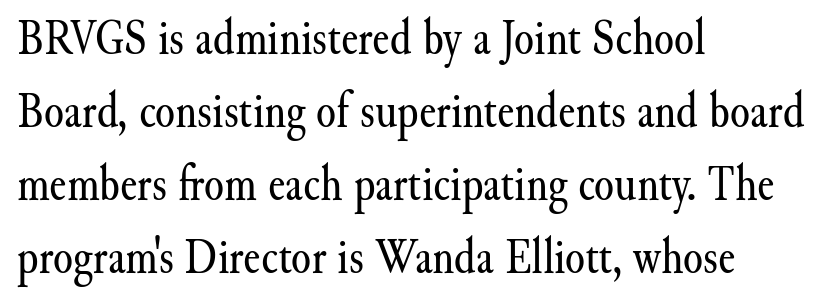
This is the regular roman posture of the typeface. Stroke terminals: seriffed. Evenly set lines give the paragraph a standard silhouette. This is not heavy type; no bold has been used. The passage shown has conventional tracking throughout.
